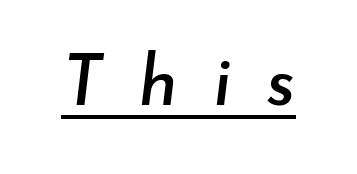
Underlined type. Do the characters align in a grid? No, the font is proportional. Characters are canted at an angle relative to the baseline's perpendicular. Does extra space separate the letters? Yes, quite a lot of it.
